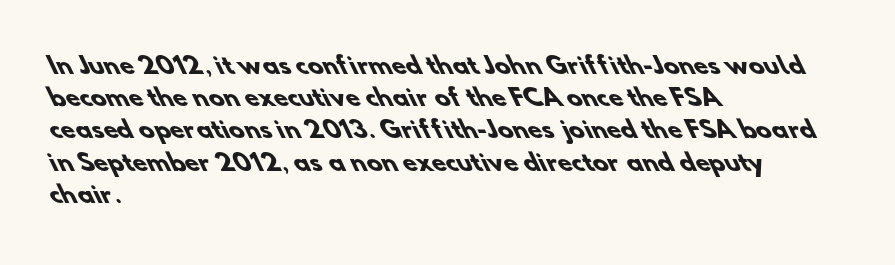
The paragraph shown leans on its left margin. The block of text has a typical density, with ordinary space between rows. Tracking value appears to be zero — textbook default spacing. Nobody drew a line under any word here. The typesetting leans heavy: a genuine bold.
